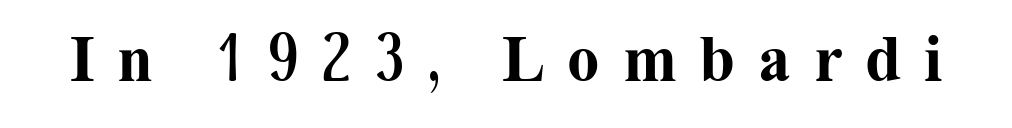
{"serif": "yes", "italic": "no", "bold": "yes", "weight": "bold", "width": "normal", "stroke_contrast": "medium", "x_height": "medium", "monospaced": "no", "underline": "no", "letter_spacing": "wide", "letter_spacing_em": 0.35, "glyph_px": 65}
